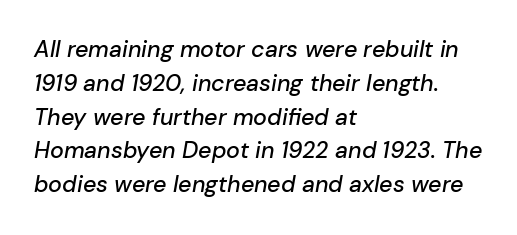
Clear beneath every line of the passage. Interline gaps are of average width in this sample. The letterforms sit shoulder to shoulder at normal distance. These lines were composed using italics. Which margin do the lines hug? The left one — the right edge is uneven.
